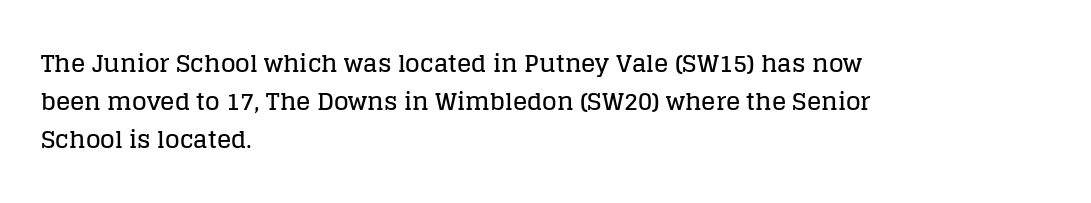
The image shows 24 px text type, upright; set left-aligned, normal line spacing (1.59x), normal letter spacing, not underlined.
